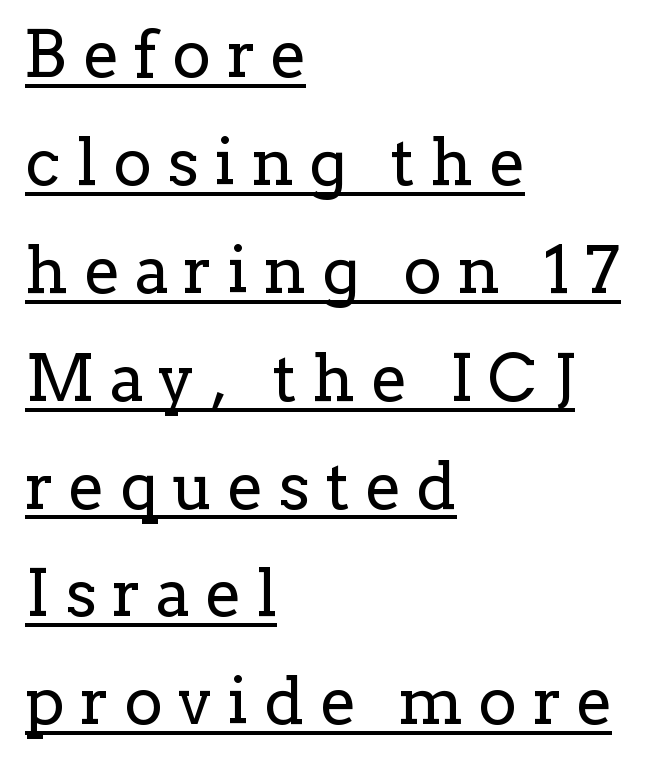
The image shows 65 px regular-weight serif type, upright; set left-aligned, normal line spacing (1.66x), unusually wide letter spacing (+0.24 em), underlined; low stroke contrast and a medium x-height.
